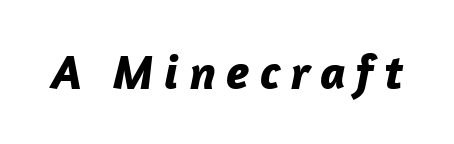
{"italic": "yes", "lean": "right", "slant_degrees": 12, "bold": "yes", "weight": "bold", "width": "normal", "stroke_contrast": "low", "x_height": "medium", "monospaced": "no", "underline": "no", "letter_spacing": "wide", "letter_spacing_em": 0.21, "glyph_px": 49}
